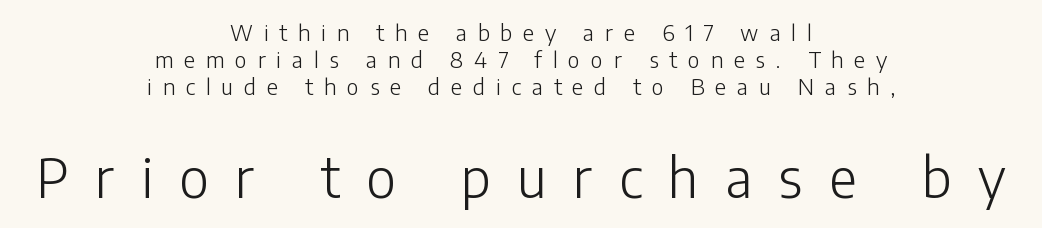
The more generous point size was reserved for the lower chunk. Caption: expanded tracking, letters set apart. Think of a printed novel: that variable character pitch is what you see here. Look at the bottom of the vertical strokes: they stop flat, with no serifs. Nothing heavy about these letters — not bold at all.
